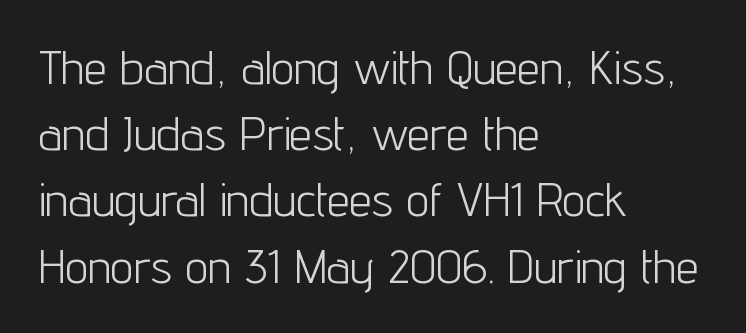
{"serif": "no", "italic": "no", "bold": "no", "weight": "light", "width": "condensed", "stroke_contrast": "low", "x_height": "medium", "monospaced": "no", "underline": "no", "align": "left", "line_spacing": "normal", "line_spacing_ratio": 1.44, "letter_spacing": "normal", "letter_spacing_em": 0.0, "glyph_px": 46}
